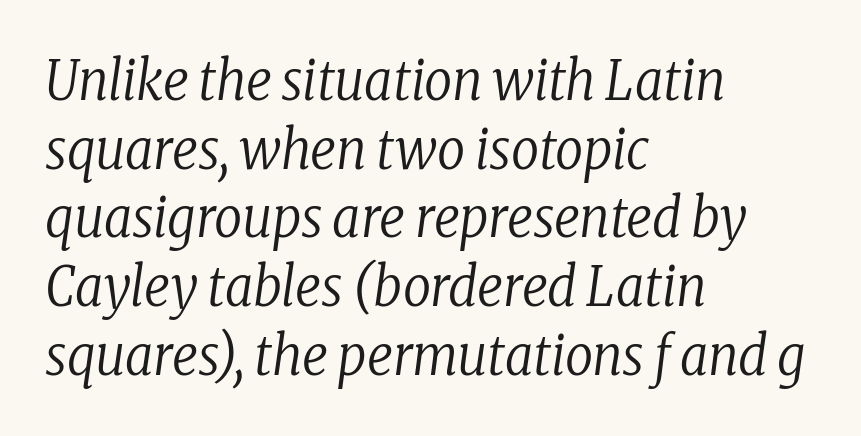
The block of text has a typical density, with ordinary space between rows. You could not count columns in this text — the font is proportionally spaced. Check under the words: just untouched page. Tracking here is standard; glyphs follow each other at the usual distance.
